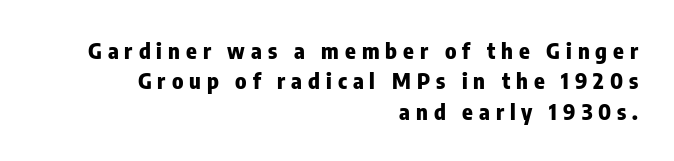
The image shows 22 px bold type, upright; set right-aligned, normal line spacing (1.38x), unusually wide letter spacing (+0.27 em), not underlined.
